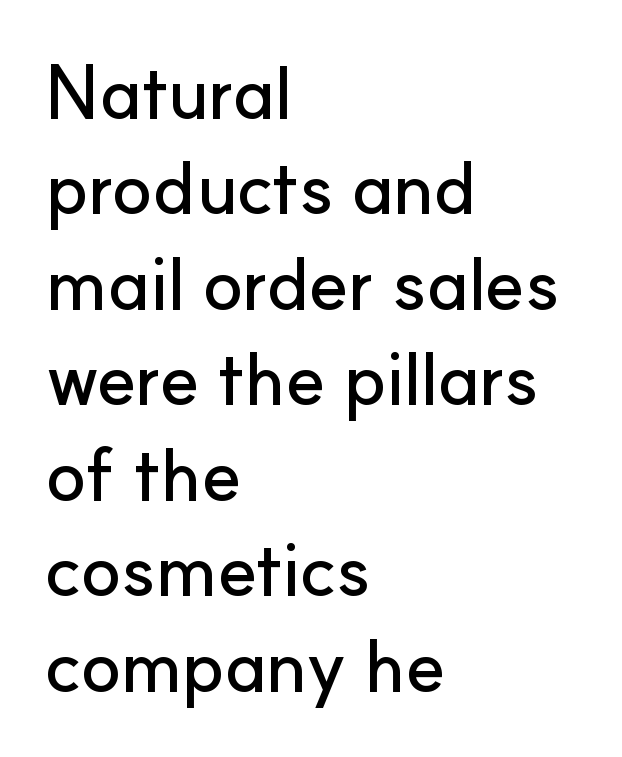
{"serif": "no", "italic": "no", "width": "normal", "stroke_contrast": "low", "x_height": "small", "monospaced": "no", "underline": "no", "align": "left", "line_spacing": "normal", "line_spacing_ratio": 1.29, "letter_spacing": "normal", "letter_spacing_em": 0.0, "glyph_px": 74}
